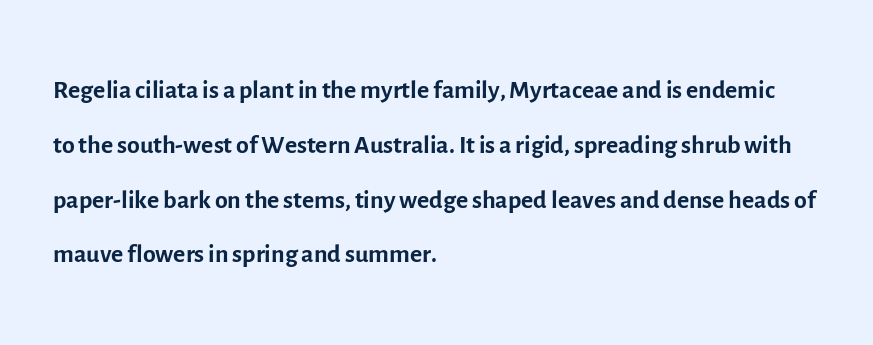
Q: Is the text bold? A: No.
Q: Is the text italic (slanted)? A: No, it is upright.
Q: Is the typeface a serif or a sans-serif typeface? A: Sans-serif.
Q: Is the text underlined? A: No.
Q: How is the paragraph aligned? A: Left-aligned.
Q: Is the spacing between letters normal or unusually wide? A: Normal.
Q: Is the spacing between lines tight, normal or loose? A: Normal.
Q: Width (condensed, normal, or wide)? A: Normal.
Q: x-height? A: Medium.
Q: Monospaced? A: No.
